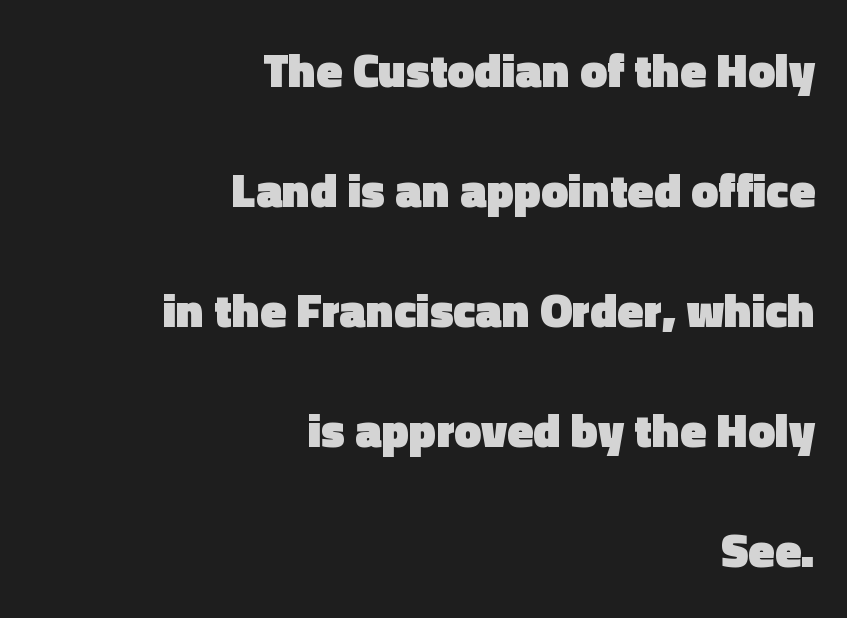
No extra tracking has been applied to these lines. Caption: multi-line text, flush right, ragged left. The face used here has the dense, thick strokes of a bold. You could not count columns in this text — the font is proportionally spaced. Notice the wide empty band between every row — that's loose leading. Is there any slant? The stems are plumb.
